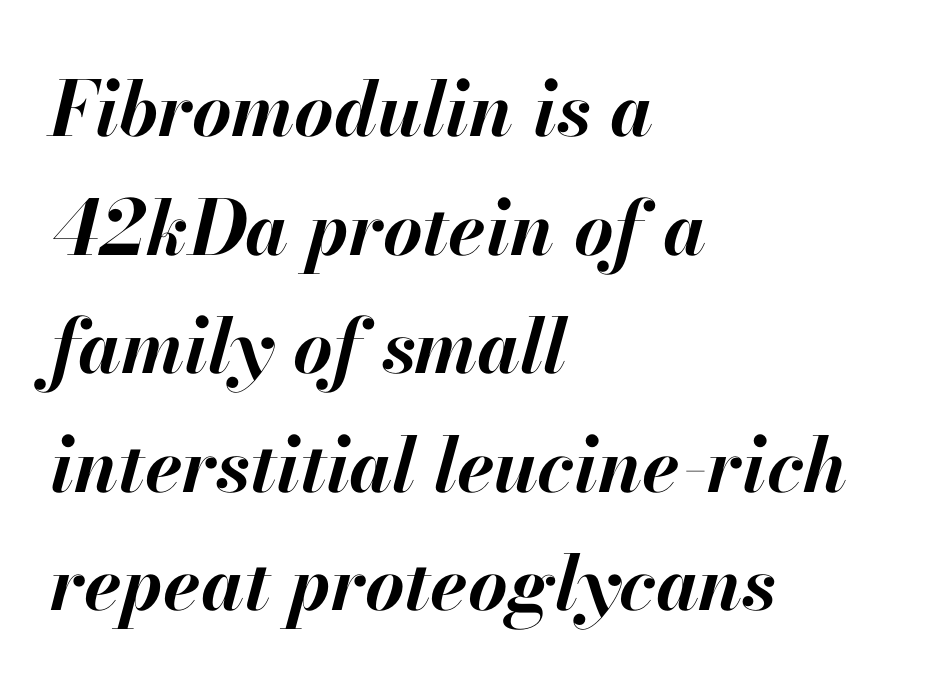
The image shows 76 px bold type, italic (leaning right); set left-aligned, normal line spacing (1.56x), normal letter spacing, not underlined; high stroke contrast and a small x-height.
